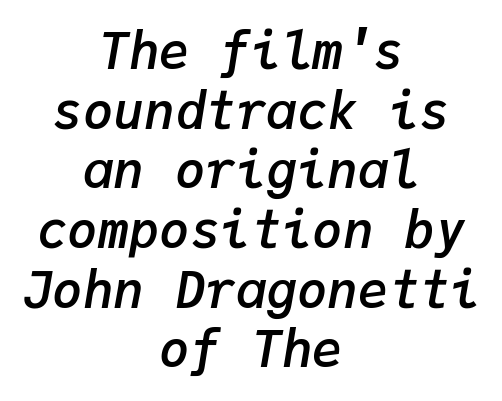
{"italic": "yes", "lean": "right", "slant_degrees": 9, "bold": "semi", "weight": "semibold", "width": "normal", "stroke_contrast": "low", "x_height": "medium", "monospaced": "yes", "underline": "no", "align": "center", "line_spacing_ratio": 1.17, "letter_spacing": "normal", "letter_spacing_em": 0.0, "glyph_px": 51}
